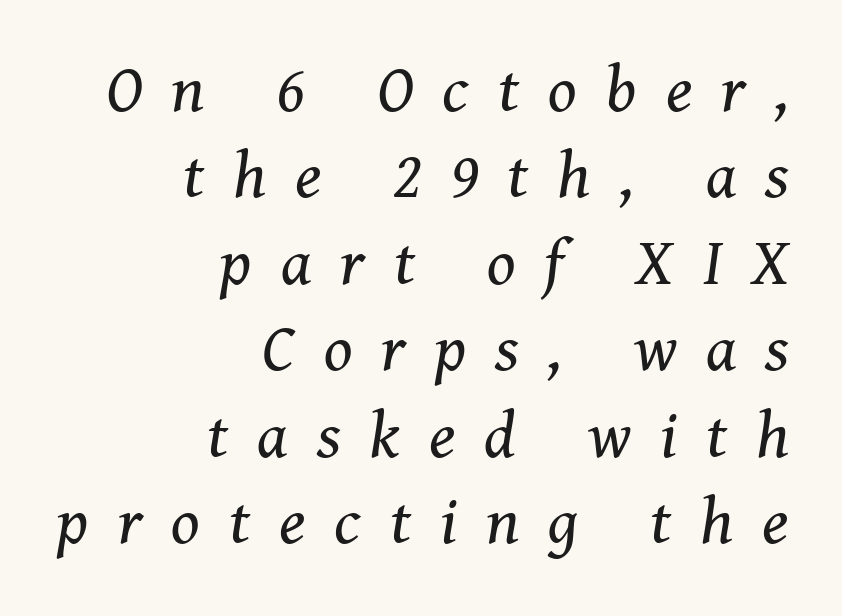
The image shows 66 px regular-weight serif type, italic (leaning right); set right-aligned, normal line spacing (1.31x), unusually wide letter spacing (+0.44 em), not underlined; medium stroke contrast and a medium x-height.
